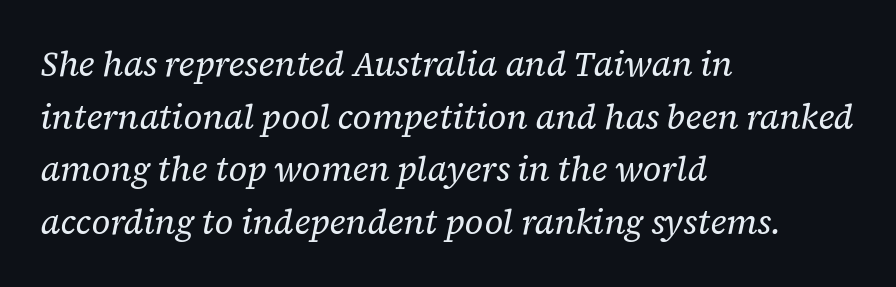
The image shows 34 px regular-weight serif type, italic (leaning right); set left-aligned, normal line spacing (1.55x), normal letter spacing, not underlined; low stroke contrast and a medium x-height.
